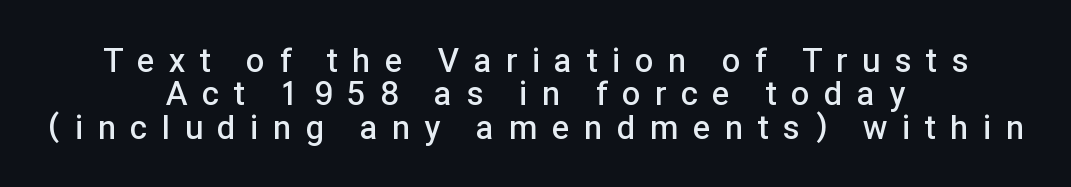
The passage shown is typeset with a sans-serif family. The passage shown is typed in a proportional face where columns would drift. Rendered with straight, roman letterforms. Rule under the text: the space is simply empty. The face used here is rendered with a markedly widened letterfit.
